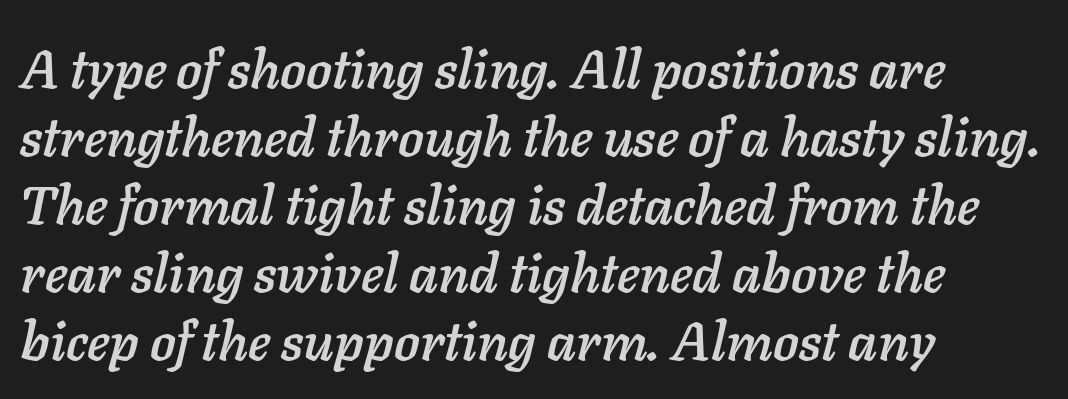
The image shows 54 px text type, italic (leaning right); set left-aligned, normal line spacing (1.26x), normal letter spacing, not underlined; low stroke contrast and a medium x-height.
